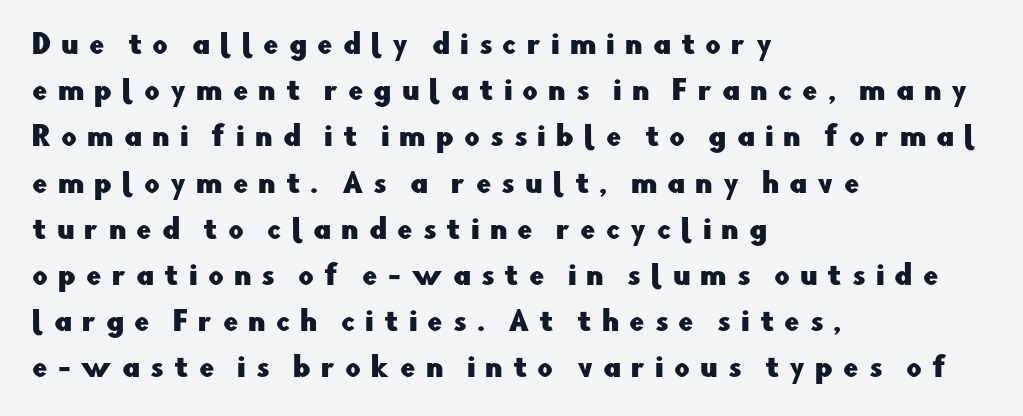
Teacher's note: observe the even left margin — that is flush-left alignment. Letter spacing: wide. Posture: upright roman. Beneath every word, the page is bare.
